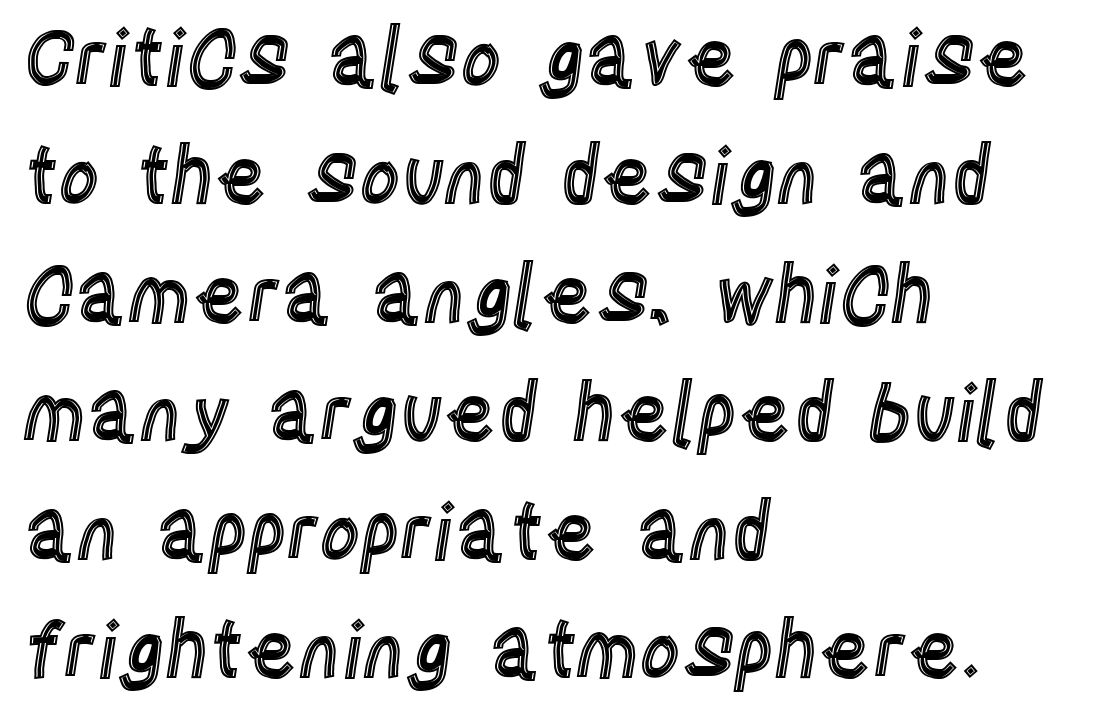
The image shows 79 px condensed type; set left-aligned, normal line spacing (1.5x), normal letter spacing, not underlined; a large x-height.
